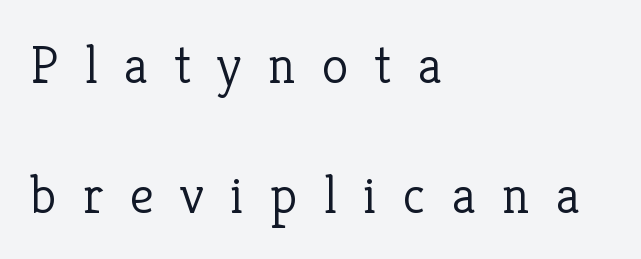
It's the straight-up-and-down kind of type. The passage is arranged the way most books set body copy — flush left. Look at the bottom of the vertical strokes: they flare into serifs here. The weight tops out at a normal text grade. Whoever set this chose breathing room over compactness in the vertical rhythm.
